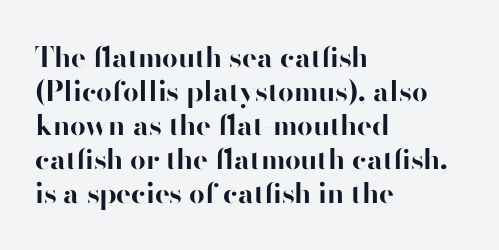
{"serif": "no", "italic": "no", "bold": "yes", "weight": "bold", "width": "normal", "stroke_contrast": "high", "x_height": "small", "monospaced": "no", "underline": "no", "align": "left", "line_spacing_ratio": 1.21, "letter_spacing": "normal", "letter_spacing_em": 0.0, "glyph_px": 28}
